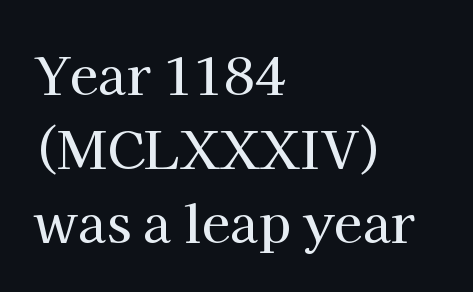
Q: Is the text italic (slanted)? A: No, it is upright.
Q: Is the typeface a serif or a sans-serif typeface? A: Serif.
Q: Is the text underlined? A: No.
Q: How is the paragraph aligned? A: Left-aligned.
Q: Is the spacing between letters normal or unusually wide? A: Normal.
Q: Is the spacing between lines tight, normal or loose? A: Normal.
Q: Width (condensed, normal, or wide)? A: Normal.
Q: Stroke contrast? A: High.
Q: x-height? A: Medium.
Q: Monospaced? A: No.
